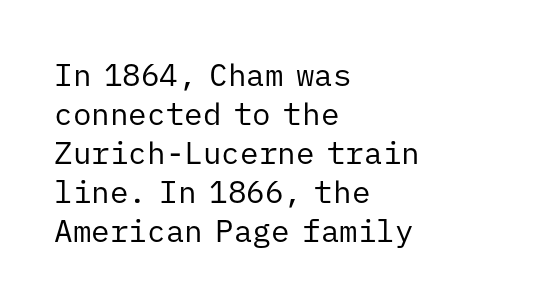
A typesetter would label this face a sans. Anything drawn beneath the words? Only blank space. Posture: straight, roman, zero tilt. Reading down the block, your eye returns to a fixed left position each line. Evenly set lines give the paragraph a standard silhouette.
